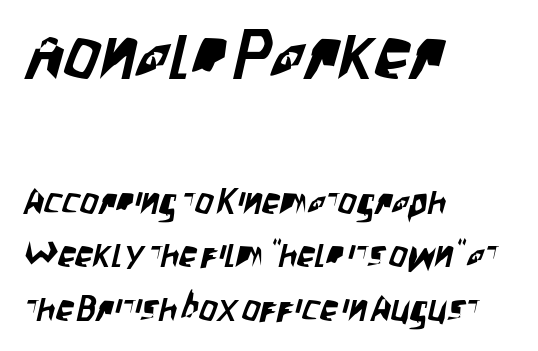
Tracking here is standard; glyphs follow each other at the usual distance. The words here are not underlined. The passage shown is typed in a proportional face where columns would drift. To sum up the face: it is a sans, with no serifs. How would I describe the line gaps? Plain and ordinary. The more generous point size was reserved for the upper chunk.
